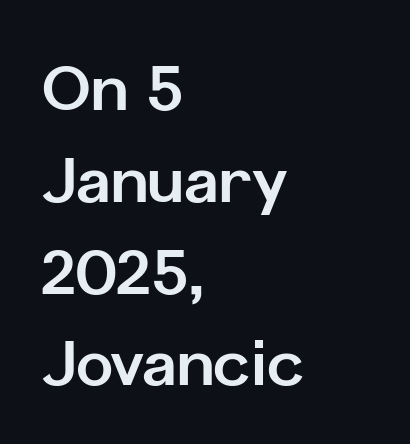
Q: Is the text bold? A: Yes.
Q: Is the text italic (slanted)? A: No, it is upright.
Q: Is the typeface a serif or a sans-serif typeface? A: Sans-serif.
Q: Is the text underlined? A: No.
Q: How is the paragraph aligned? A: Left-aligned.
Q: Is the spacing between letters normal or unusually wide? A: Normal.
Q: Is the spacing between lines tight, normal or loose? A: Normal.
Q: Width (condensed, normal, or wide)? A: Normal.
Q: Stroke contrast? A: Low.
Q: x-height? A: Medium.
Q: Monospaced? A: No.
